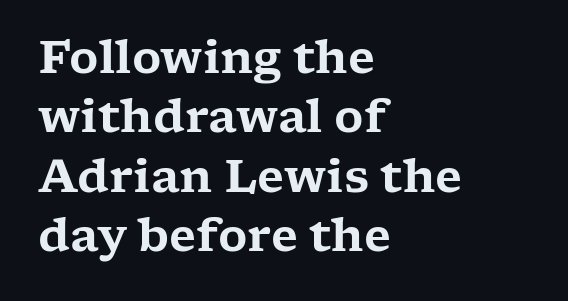
Observe the ordinary spacing: letters are neighbours, not strangers. The typography opts for an upright posture over an oblique one. Here the designer chose a conventional face with non-uniform glyph widths. The face used here is seriffed, in the tradition of book romans.
